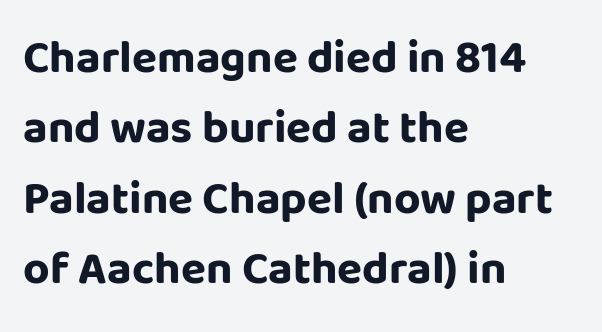
The image shows 46 px bold sans-serif type, upright; set left-aligned, normal line spacing (1.53x), normal letter spacing, not underlined; low stroke contrast and a large x-height.
